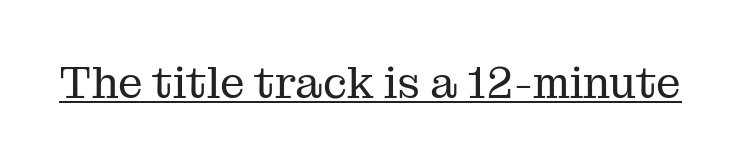
Here the designer chose a conventional face with non-uniform glyph widths. Tracking value appears to be zero — textbook default spacing. Compared with a typical body face, this is equally light or lighter still. Underlining? Definitely there.
